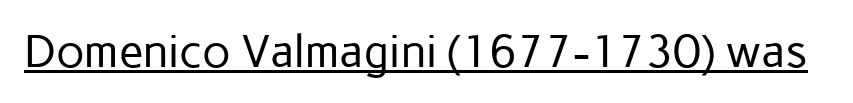
The image shows 45 px regular-weight sans-serif type, upright; set normal letter spacing, underlined; low stroke contrast and a medium x-height.
